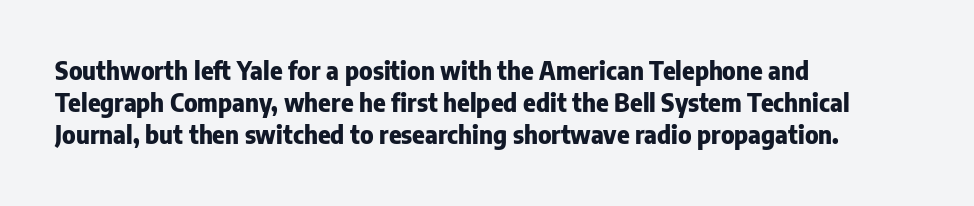
The image shows 24 px bold type, upright; set left-aligned, normal line spacing (1.34x), normal letter spacing, not underlined.
